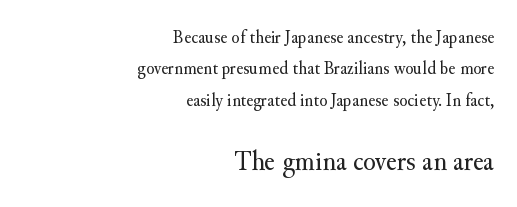
The image shows 29 px regular-weight serif type, upright; set right-aligned, normal line spacing (1.65x), normal letter spacing, not underlined; the second (bottom) block is 1.53x larger; medium stroke contrast and a small x-height.
